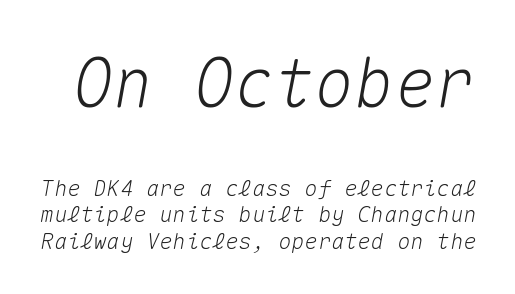
{"italic": "yes", "lean": "right", "slant_degrees": 10, "width": "normal", "stroke_contrast": "medium", "x_height": "medium", "monospaced": "yes", "underline": "no", "line_spacing_ratio": 1.21, "letter_spacing": "normal", "letter_spacing_em": 0.0, "larger_block": "first", "size_ratio": 3.05, "glyph_px": 67}
